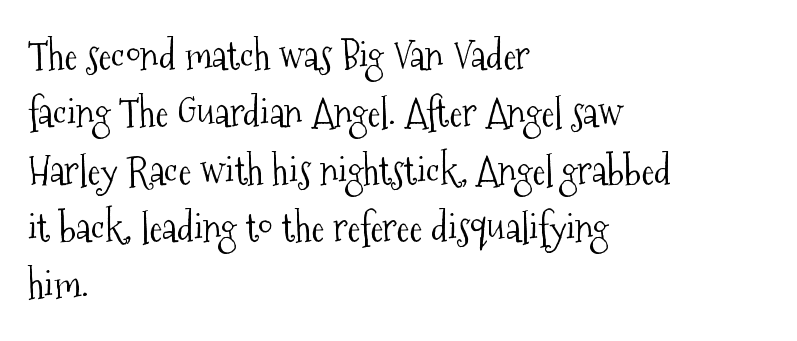
The image shows 39 px light, condensed serif type, upright; set left-aligned, normal line spacing (1.47x), normal letter spacing, not underlined; medium stroke contrast and a medium x-height.
